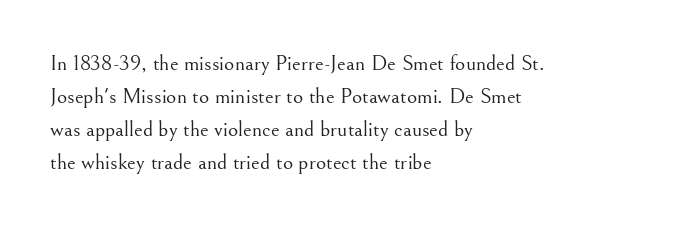
Q: Is the text bold? A: No.
Q: Is the text italic (slanted)? A: No, it is upright.
Q: Is the text underlined? A: No.
Q: How is the paragraph aligned? A: Left-aligned.
Q: Is the spacing between letters normal or unusually wide? A: Normal.
Q: Is the spacing between lines tight, normal or loose? A: Normal.
